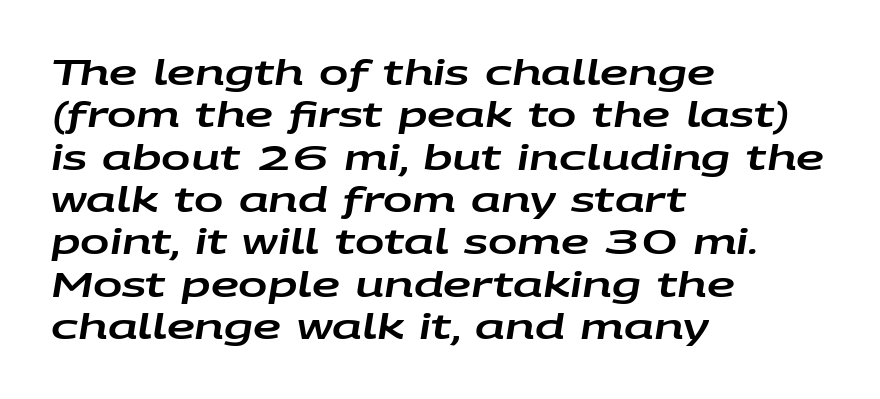
{"italic": "yes", "lean": "right", "slant_degrees": 9, "width": "wide", "stroke_contrast": "low", "x_height": "large", "monospaced": "no", "underline": "no", "align": "left", "line_spacing_ratio": 1.21, "letter_spacing": "normal", "letter_spacing_em": 0.0, "glyph_px": 35}
